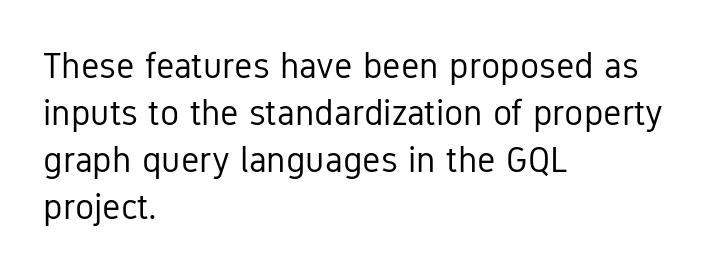
The image shows 36 px regular-weight, condensed sans-serif type, upright; set left-aligned, normal line spacing (1.31x), normal letter spacing, not underlined; low stroke contrast and a medium x-height.
